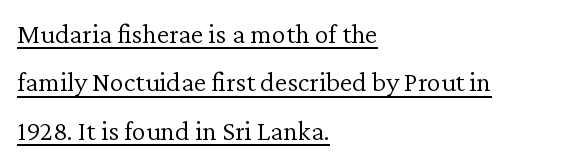
The type sits square on the baseline with zero lean. The strokes carry an ordinary text weight at most. The passage is arranged the way most books set body copy — flush left. The rendering keeps characters at their native spacing. Each line of the rendering has a horizontal stroke beneath the glyphs. Character widths vary here, with narrow letters taking less room than wide ones.
